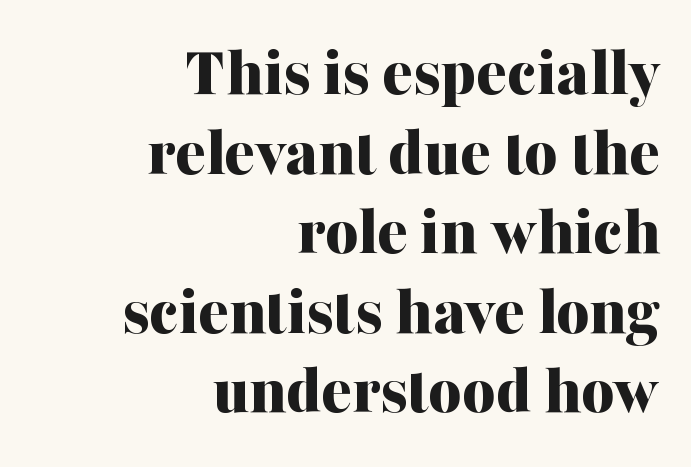
This is serif lettering, the kind often seen in printed books. A clean baseline with only descenders dipping below it. This is the regular roman posture of the typeface. The paragraph shown leans on its right margin.
